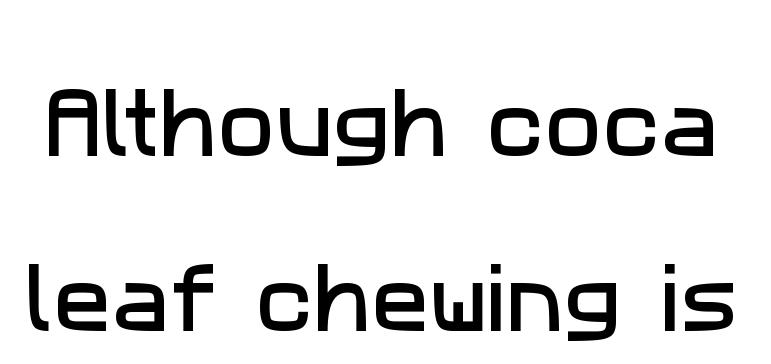
The image shows 77 px sans-serif type; set loose line spacing (2.27x), normal letter spacing, not underlined; low stroke contrast and a medium x-height.
